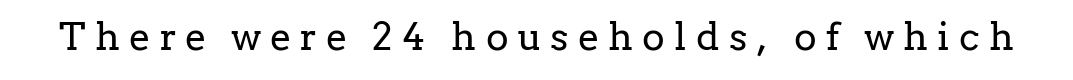
The image shows 38 px regular-weight serif type, upright; set unusually wide letter spacing (+0.25 em), not underlined; low stroke contrast and a medium x-height.
